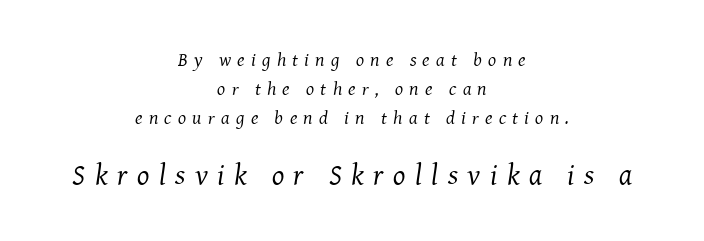
Q: Is the text bold? A: No.
Q: Is the text italic (slanted)? A: Yes, it leans right by about 7 degrees.
Q: Is the typeface a serif or a sans-serif typeface? A: Serif.
Q: Is the text underlined? A: No.
Q: How is the paragraph aligned? A: Centered.
Q: Is the spacing between letters normal or unusually wide? A: Unusually wide.
Q: Is the spacing between lines tight, normal or loose? A: Normal.
Q: Which block of text is set in a larger size, the first (top) or the second (bottom)? A: The second (bottom) one.
Q: Width (condensed, normal, or wide)? A: Normal.
Q: Stroke contrast? A: Medium.
Q: x-height? A: Medium.
Q: Monospaced? A: No.
